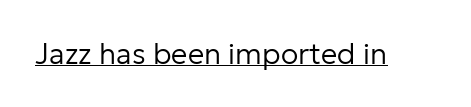
{"serif": "no", "italic": "no", "bold": "no", "weight": "regular", "width": "normal", "stroke_contrast": "low", "x_height": "medium", "monospaced": "no", "underline": "yes", "letter_spacing": "normal", "letter_spacing_em": 0.0, "glyph_px": 29}
